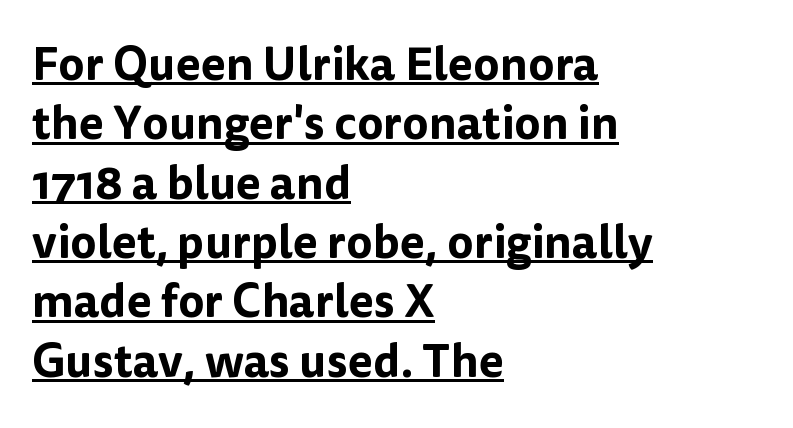
Q: Is the text italic (slanted)? A: No, it is upright.
Q: Is the typeface a serif or a sans-serif typeface? A: Sans-serif.
Q: Is the text underlined? A: Yes.
Q: How is the paragraph aligned? A: Left-aligned.
Q: Is the spacing between letters normal or unusually wide? A: Normal.
Q: Is the spacing between lines tight, normal or loose? A: Normal.
Q: Width (condensed, normal, or wide)? A: Normal.
Q: Stroke contrast? A: Low.
Q: x-height? A: Medium.
Q: Monospaced? A: No.
